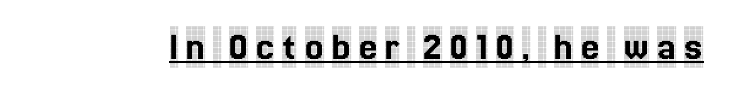
The image shows 41 px condensed serif type, upright; set underlined; a large x-height.
